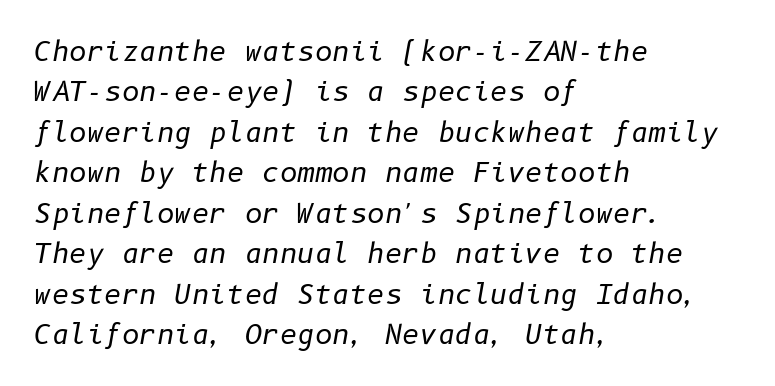
Q: Is the text bold? A: No.
Q: Is the text italic (slanted)? A: Yes, it leans right by about 10 degrees.
Q: Is the text underlined? A: No.
Q: How is the paragraph aligned? A: Left-aligned.
Q: Is the spacing between letters normal or unusually wide? A: Normal.
Q: Is the spacing between lines tight, normal or loose? A: Normal.
